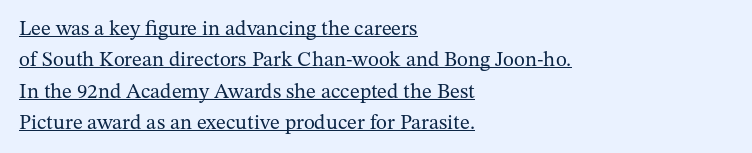
The image shows 21 px text type, upright; set left-aligned, normal line spacing (1.49x), normal letter spacing, underlined.
